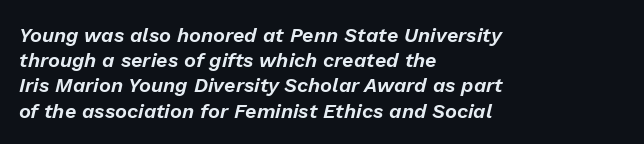
Does the lettering tilt? It does — this is italic. Underline: absent. Whoever set this chose a conventional vertical rhythm. Here the glyphs are tracked normally, forming tight word shapes.
